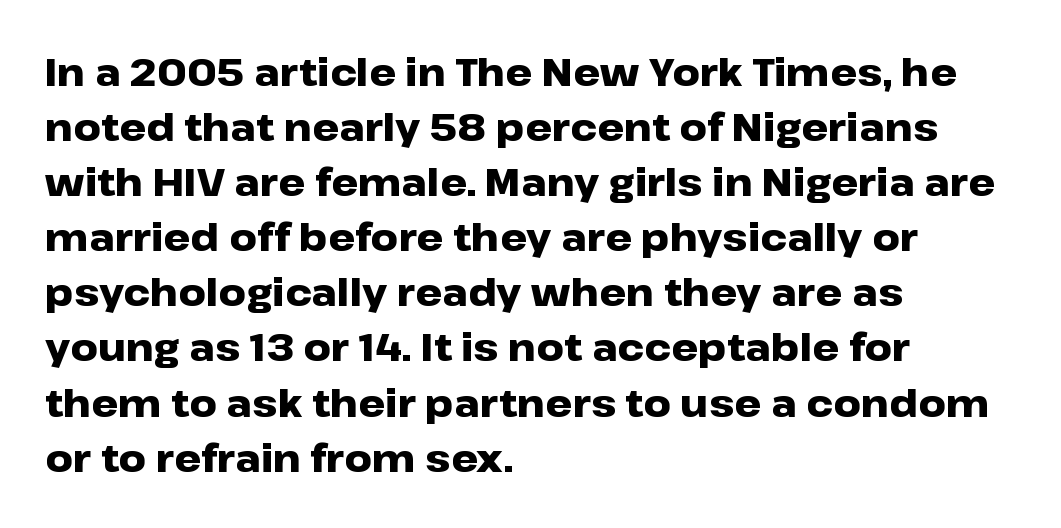
{"serif": "no", "italic": "no", "bold": "yes", "weight": "heavy", "width": "wide", "stroke_contrast": "low", "x_height": "medium", "monospaced": "no", "underline": "no", "align": "left", "line_spacing": "normal", "line_spacing_ratio": 1.45, "letter_spacing": "normal", "letter_spacing_em": 0.0, "glyph_px": 38}
